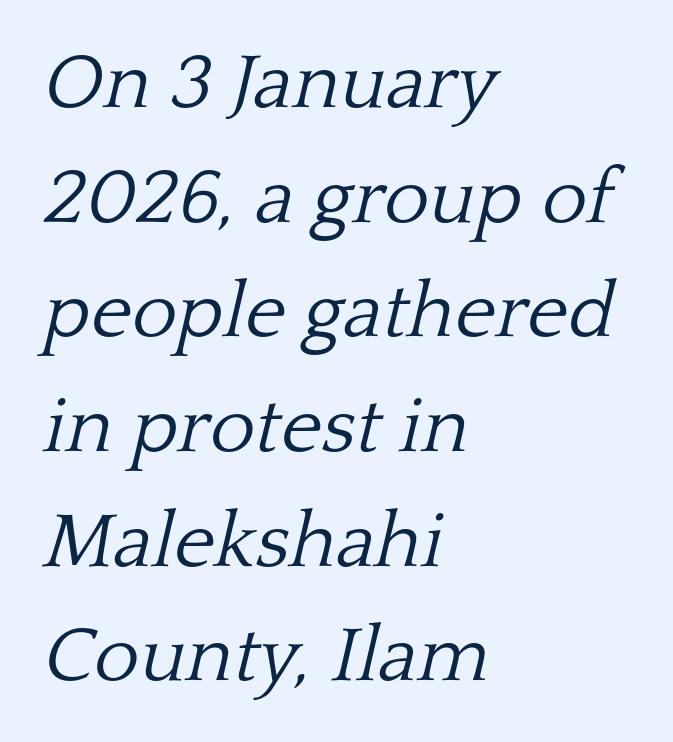
{"serif": "yes", "italic": "yes", "lean": "right", "slant_degrees": 13, "bold": "no", "weight": "light", "width": "normal", "stroke_contrast": "low", "x_height": "medium", "monospaced": "no", "underline": "no", "align": "left", "line_spacing": "normal", "line_spacing_ratio": 1.47, "letter_spacing": "normal", "letter_spacing_em": 0.0, "glyph_px": 78}
